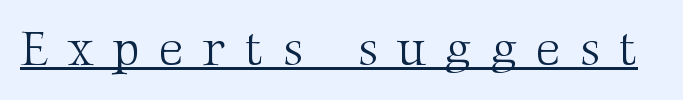
Unlike italic type, these characters show no tilt at all. Heaviness? Minimal to ordinary, like unemphasized prose. The type family on display is of the serif kind. Honestly, the underline is the first thing you notice here. A typesetter would call this proportional, since set widths differ per character. The letters are spread apart with noticeably loose tracking.
